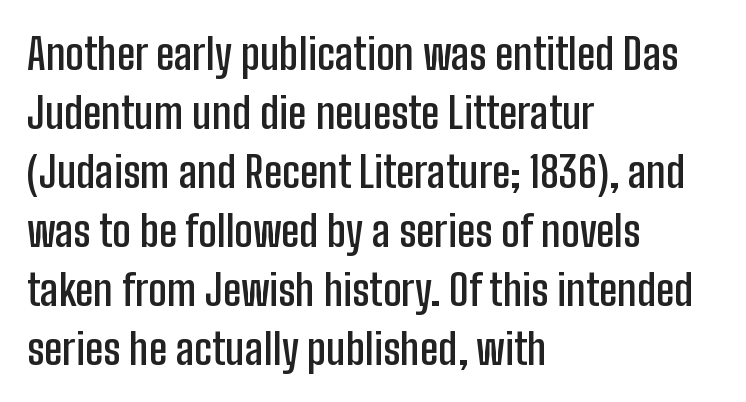
The image shows 43 px semibold, condensed sans-serif type, upright; set left-aligned, normal line spacing (1.37x), normal letter spacing, not underlined; low stroke contrast and a medium x-height.
